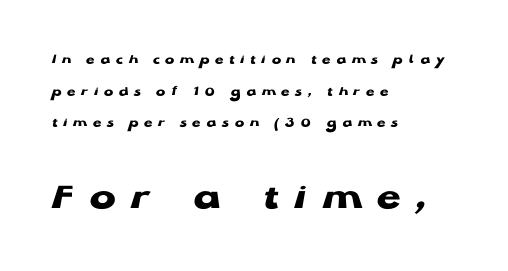
{"serif": "no", "italic": "no", "bold": "yes", "weight": "heavy", "width": "wide", "stroke_contrast": "low", "x_height": "medium", "monospaced": "no", "underline": "no", "align": "left", "line_spacing": "loose", "line_spacing_ratio": 2.26, "letter_spacing": "wide", "letter_spacing_em": 0.4, "larger_block": "second", "size_ratio": 2.79, "glyph_px": 39}
